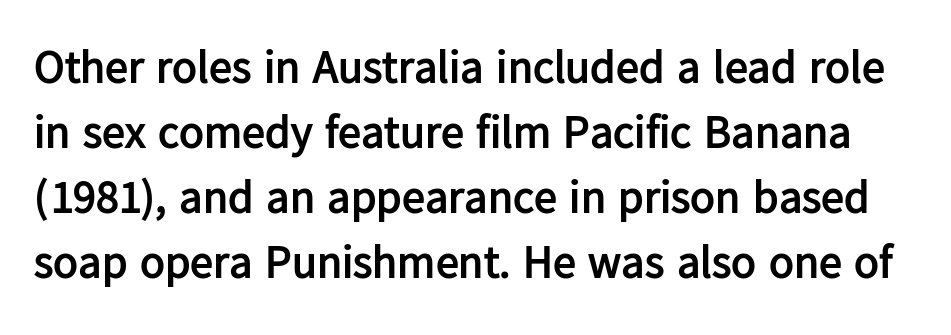
{"serif": "no", "italic": "no", "bold": "yes", "weight": "semibold", "width": "normal", "stroke_contrast": "low", "x_height": "medium", "monospaced": "no", "underline": "no", "line_spacing": "normal", "line_spacing_ratio": 1.41, "letter_spacing": "normal", "letter_spacing_em": 0.0, "glyph_px": 46}
